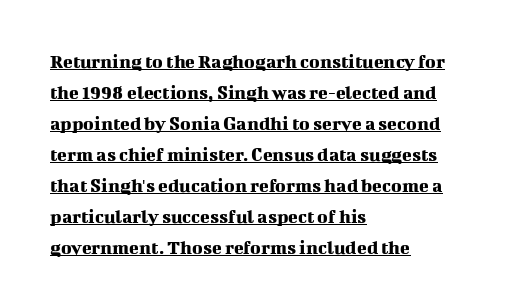
The image shows 20 px text type, upright; set left-aligned, normal line spacing (1.55x), normal letter spacing, underlined.
